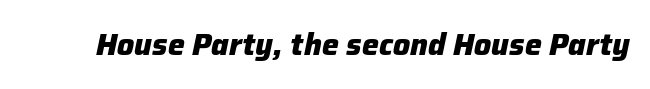
{"italic": "yes", "lean": "right", "slant_degrees": 12, "bold": "yes", "weight": "heavy", "width": "normal", "stroke_contrast": "low", "x_height": "medium", "monospaced": "no", "underline": "no", "letter_spacing": "normal", "letter_spacing_em": 0.0, "glyph_px": 30}
